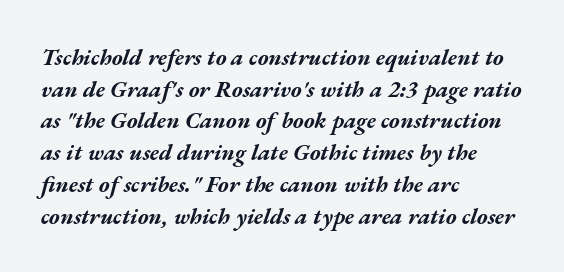
{"italic": "yes", "lean": "right", "slant_degrees": 17, "bold": "yes", "underline": "no", "align": "left", "line_spacing": "normal", "line_spacing_ratio": 1.38, "letter_spacing": "normal", "letter_spacing_em": 0.0, "glyph_px": 23}
